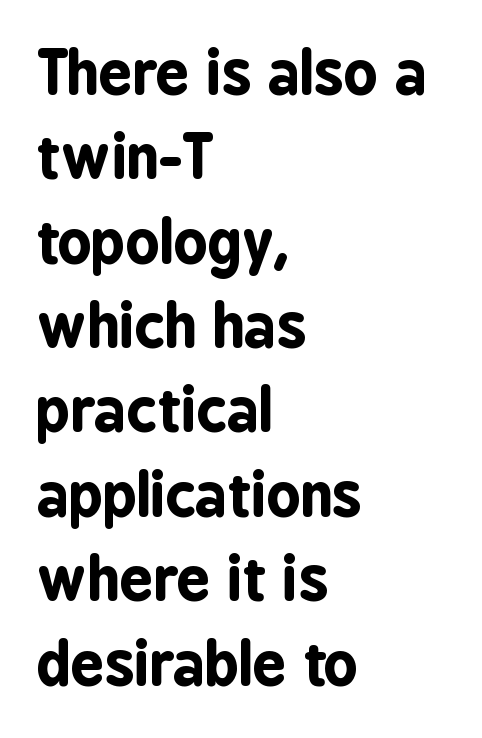
The image shows 59 px bold, condensed sans-serif type, upright; set left-aligned, normal line spacing (1.43x), normal letter spacing, not underlined; low stroke contrast and a medium x-height.
